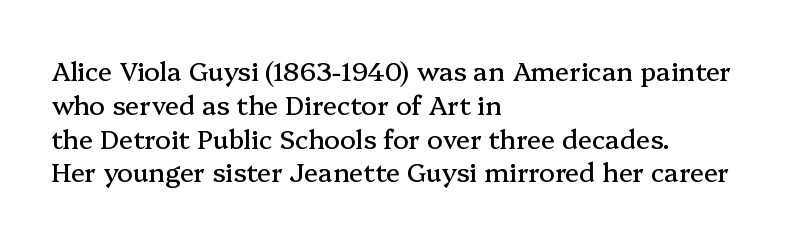
{"italic": "no", "underline": "no", "align": "left", "line_spacing": "normal", "line_spacing_ratio": 1.3, "letter_spacing": "normal", "letter_spacing_em": 0.0, "glyph_px": 26}
